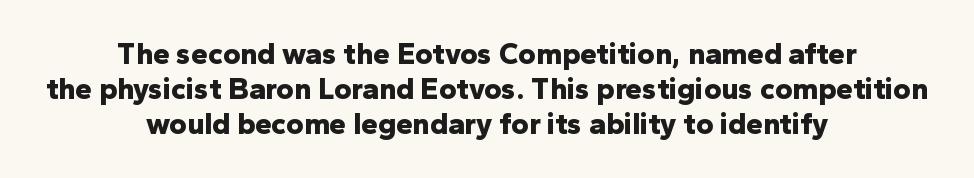
{"serif": "no", "italic": "no", "bold": "yes", "weight": "bold", "width": "normal", "stroke_contrast": "low", "x_height": "medium", "monospaced": "no", "underline": "no", "align": "center", "line_spacing_ratio": 1.17, "letter_spacing": "normal", "letter_spacing_em": 0.0, "glyph_px": 30}
